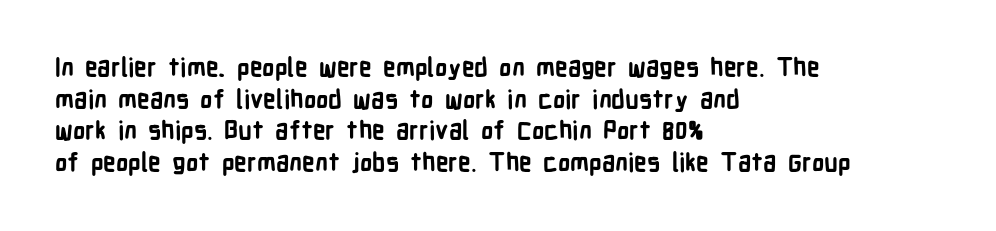
Short and long lines alike share a common starting point at left. The vertical gap from one line to the next is medium. Does the lettering tilt? It doesn't — this is upright. Underline: absent. The tracking reads as untouched default to a designer's eye. Chunky letters — that's bold for sure.
